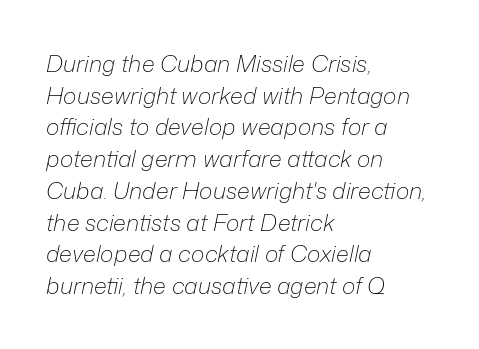
The image shows 23 px text type, italic (leaning right); set left-aligned, normal line spacing (1.38x), normal letter spacing, not underlined.
